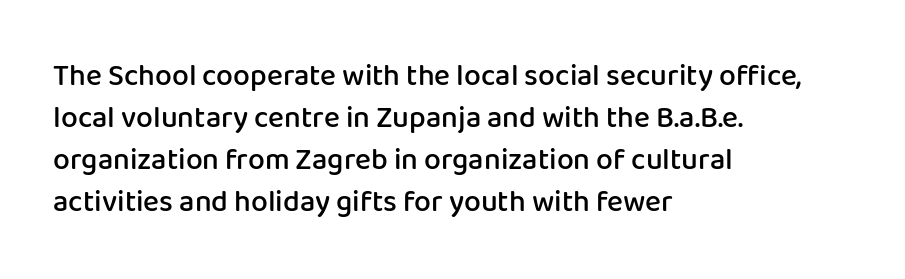
The paragraph has a hard left edge and a soft right edge. Serifs: no, the terminals of the letterforms are clean. Characters follow at the spacing the type designer built in. Typographic density is moderately raised because the face is semibold. Unlike italic type, these characters show no tilt at all. Varying glyph widths throughout — classic text-font behaviour.
